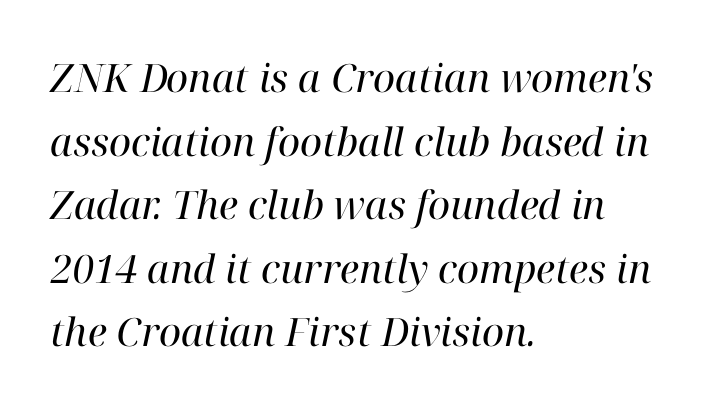
{"serif": "yes", "italic": "yes", "lean": "right", "slant_degrees": 12, "bold": "no", "weight": "regular", "width": "normal", "stroke_contrast": "high", "x_height": "medium", "monospaced": "no", "underline": "no", "align": "left", "line_spacing": "normal", "line_spacing_ratio": 1.63, "letter_spacing": "normal", "letter_spacing_em": 0.0, "glyph_px": 39}
